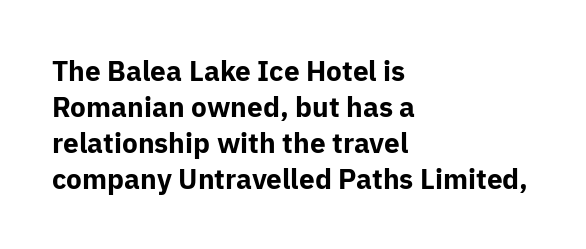
The image shows 28 px bold sans-serif type, upright; set left-aligned, normal line spacing (1.28x), normal letter spacing, not underlined; low stroke contrast and a medium x-height.
